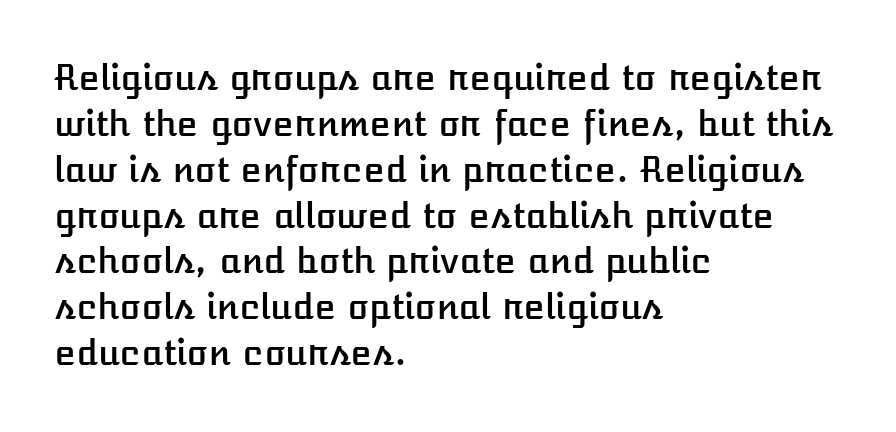
{"italic": "no", "width": "normal", "stroke_contrast": "low", "x_height": "medium", "monospaced": "no", "underline": "no", "align": "left", "line_spacing": "normal", "line_spacing_ratio": 1.31, "letter_spacing": "normal", "letter_spacing_em": 0.0, "glyph_px": 35}
